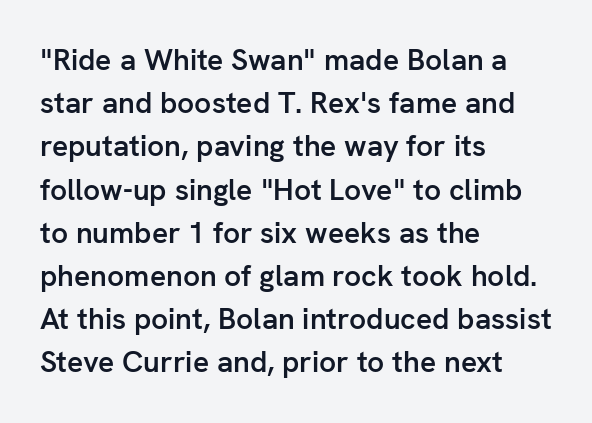
{"serif": "no", "italic": "no", "bold": "semi", "weight": "semibold", "width": "normal", "stroke_contrast": "low", "x_height": "medium", "monospaced": "no", "underline": "no", "align": "left", "line_spacing": "normal", "line_spacing_ratio": 1.44, "letter_spacing": "normal", "letter_spacing_em": 0.0, "glyph_px": 30}
